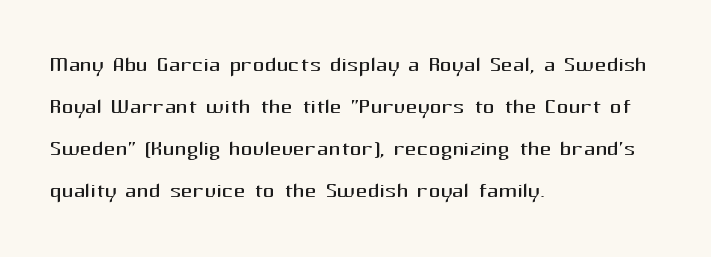
Q: Is the text bold? A: No.
Q: Is the text italic (slanted)? A: No, it is upright.
Q: Is the typeface a serif or a sans-serif typeface? A: Sans-serif.
Q: Is the text underlined? A: No.
Q: How is the paragraph aligned? A: Left-aligned.
Q: Is the spacing between letters normal or unusually wide? A: Normal.
Q: Is the spacing between lines tight, normal or loose? A: Normal.
Q: Width (condensed, normal, or wide)? A: Normal.
Q: Stroke contrast? A: Medium.
Q: x-height? A: Medium.
Q: Monospaced? A: No.
